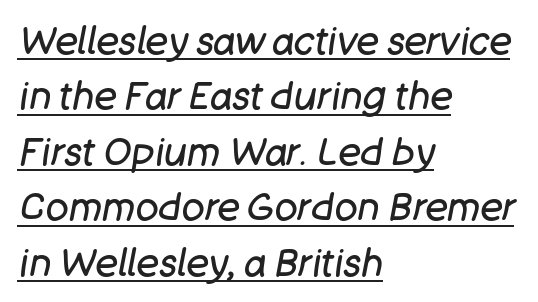
Q: Is the text bold? A: No.
Q: Is the text italic (slanted)? A: Yes, it leans right by about 11 degrees.
Q: Is the text underlined? A: Yes.
Q: How is the paragraph aligned? A: Left-aligned.
Q: Is the spacing between letters normal or unusually wide? A: Normal.
Q: Is the spacing between lines tight, normal or loose? A: Normal.
Q: Width (condensed, normal, or wide)? A: Normal.
Q: Stroke contrast? A: Low.
Q: x-height? A: Large.
Q: Monospaced? A: No.
